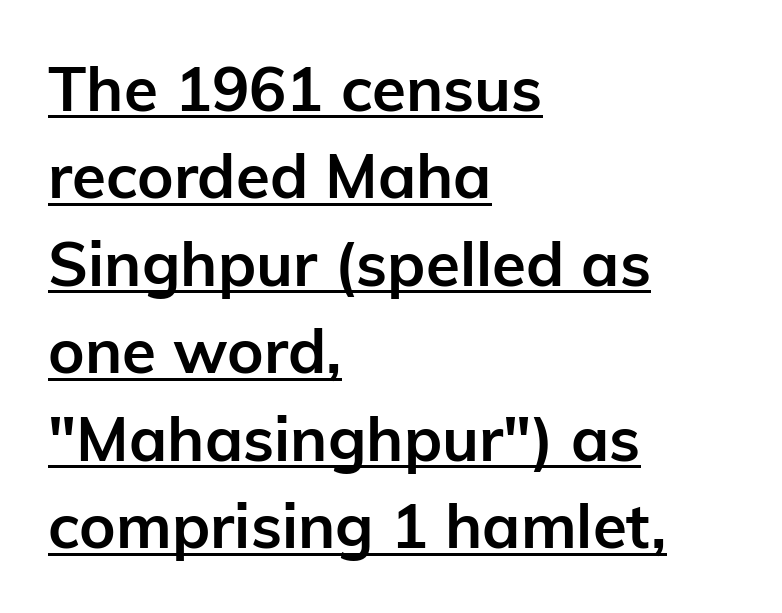
These lines carry a lot of weight — the face is fully bold. Horizontally, the lines are justified to the leading edge only. A typesetter would label this face a sans. Characters remain perfectly vertical along every line. The rendering uses natural spacing where letterforms have individual widths.
